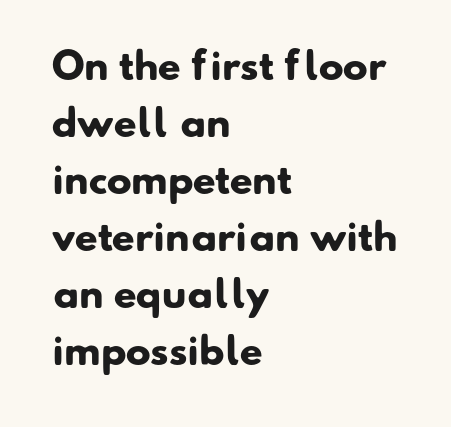
The image shows 37 px heavy sans-serif type; set left-aligned, normal line spacing (1.54x), normal letter spacing, not underlined; low stroke contrast and a small x-height.
